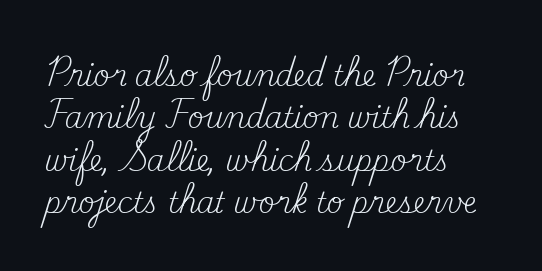
{"serif": "yes", "bold": "no", "weight": "regular", "width": "normal", "stroke_contrast": "medium", "x_height": "small", "monospaced": "no", "underline": "no", "align": "left", "line_spacing": "normal", "line_spacing_ratio": 1.51, "letter_spacing": "normal", "letter_spacing_em": 0.0, "glyph_px": 28}
